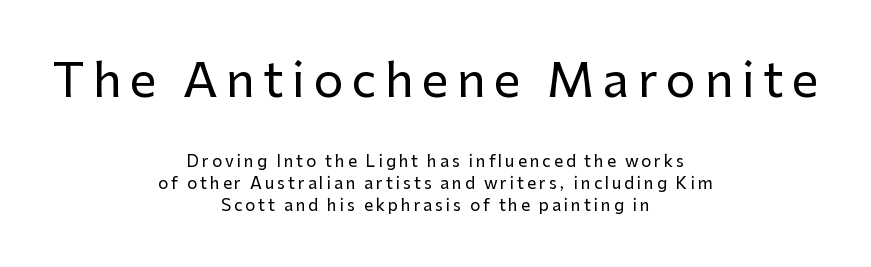
Q: Is the text italic (slanted)? A: No, it is upright.
Q: Is the typeface a serif or a sans-serif typeface? A: Sans-serif.
Q: Is the text underlined? A: No.
Q: How is the paragraph aligned? A: Centered.
Q: Is the spacing between lines tight, normal or loose? A: Normal.
Q: Which block of text is set in a larger size, the first (top) or the second (bottom)? A: The first (top) one.
Q: Width (condensed, normal, or wide)? A: Normal.
Q: Stroke contrast? A: Low.
Q: x-height? A: Medium.
Q: Monospaced? A: No.
